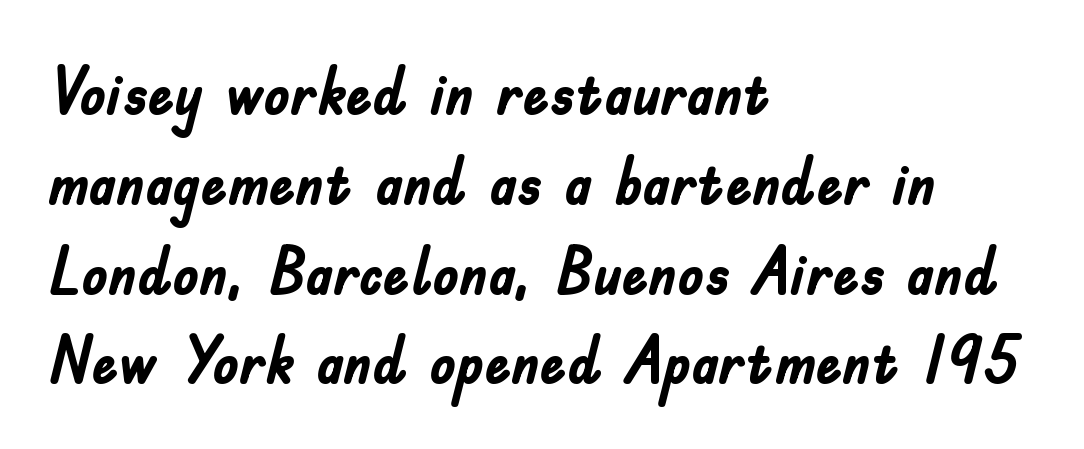
The image shows 66 px semibold, condensed sans-serif type; set left-aligned, normal line spacing (1.36x), normal letter spacing, not underlined; low stroke contrast and a small x-height.
